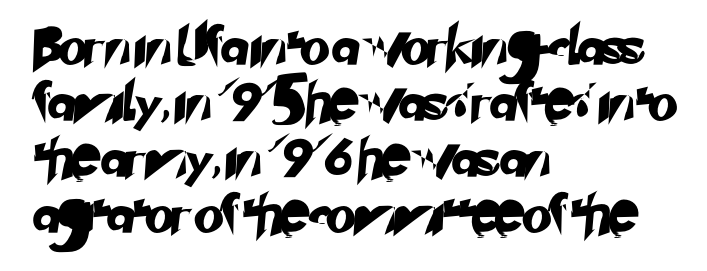
{"serif": "no", "width": "normal", "stroke_contrast": "low", "x_height": "small", "monospaced": "no", "underline": "no", "align": "left", "line_spacing": "normal", "line_spacing_ratio": 1.47, "letter_spacing": "normal", "letter_spacing_em": 0.0, "glyph_px": 38}
